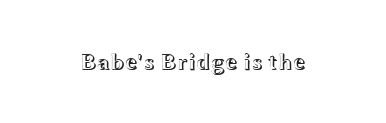
Q: Is the text italic (slanted)? A: No, it is upright.
Q: Is the text underlined? A: No.
Q: Is the spacing between letters normal or unusually wide? A: Normal.
